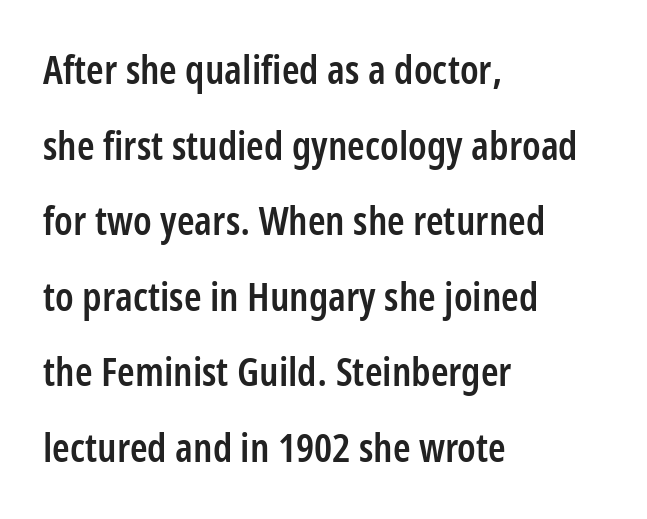
Vertical strokes here are truly vertical. Line beginnings align vertically; line endings do not. Serif or sans? Sans — the stroke terminals are bare. Words float on clear page, feet unadorned. I'd describe the lettering as semibold — firm but not a full bold.
